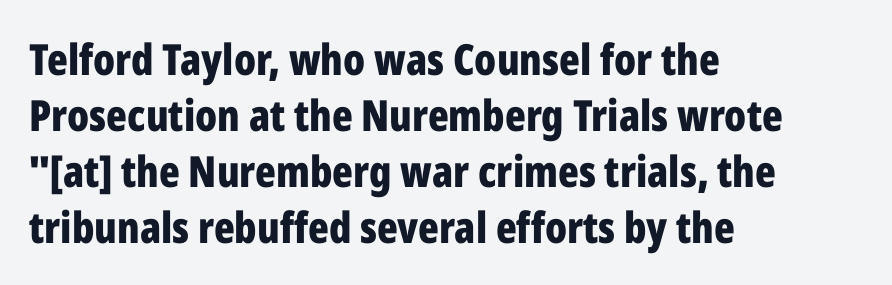
Q: Is the text bold? A: Yes.
Q: Is the text italic (slanted)? A: No, it is upright.
Q: Is the typeface a serif or a sans-serif typeface? A: Sans-serif.
Q: Is the text underlined? A: No.
Q: How is the paragraph aligned? A: Left-aligned.
Q: Is the spacing between letters normal or unusually wide? A: Normal.
Q: Is the spacing between lines tight, normal or loose? A: Normal.
Q: Width (condensed, normal, or wide)? A: Condensed.
Q: Stroke contrast? A: Low.
Q: x-height? A: Medium.
Q: Monospaced? A: No.
